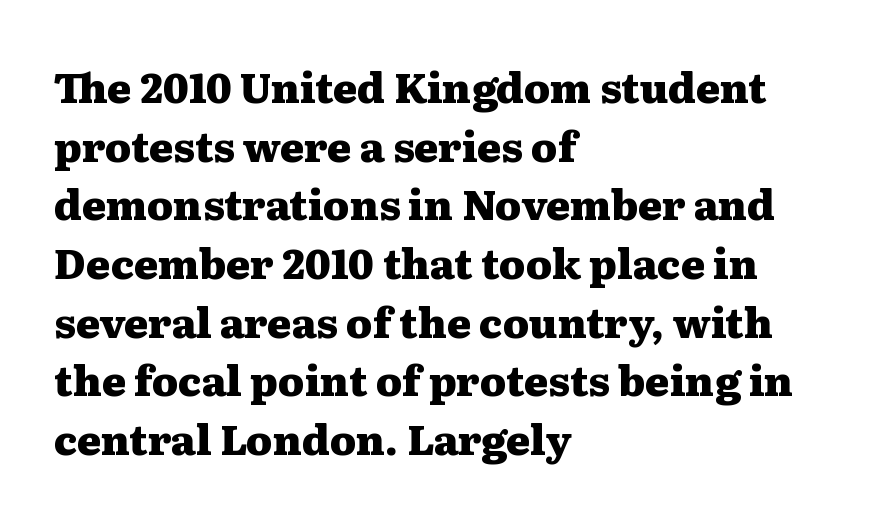
Q: Is the text bold? A: Yes.
Q: Is the text italic (slanted)? A: No, it is upright.
Q: Is the typeface a serif or a sans-serif typeface? A: Serif.
Q: Is the text underlined? A: No.
Q: How is the paragraph aligned? A: Left-aligned.
Q: Is the spacing between letters normal or unusually wide? A: Normal.
Q: Is the spacing between lines tight, normal or loose? A: Normal.
Q: Width (condensed, normal, or wide)? A: Wide.
Q: Stroke contrast? A: Medium.
Q: x-height? A: Medium.
Q: Monospaced? A: No.
